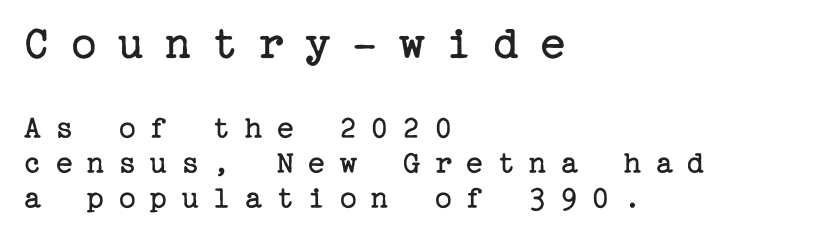
The image shows 49 px regular-weight serif type, upright; set left-aligned, tight line spacing (1.06x), unusually wide letter spacing (+0.41 em), not underlined; the first (top) block is 1.48x larger; low stroke contrast and a medium x-height.
